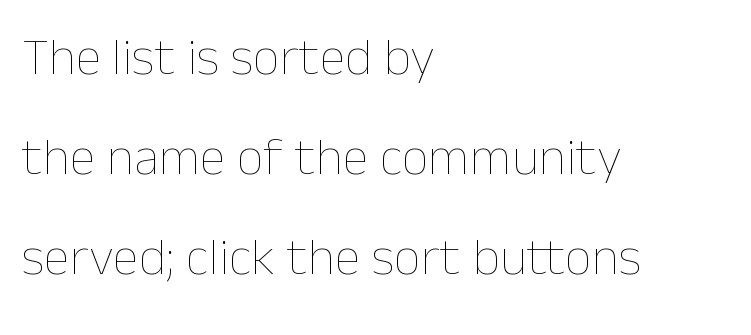
Q: Is the text bold? A: No.
Q: Is the text italic (slanted)? A: No, it is upright.
Q: Is the text underlined? A: No.
Q: How is the paragraph aligned? A: Left-aligned.
Q: Is the spacing between letters normal or unusually wide? A: Normal.
Q: Width (condensed, normal, or wide)? A: Normal.
Q: Stroke contrast? A: Low.
Q: x-height? A: Medium.
Q: Monospaced? A: No.
